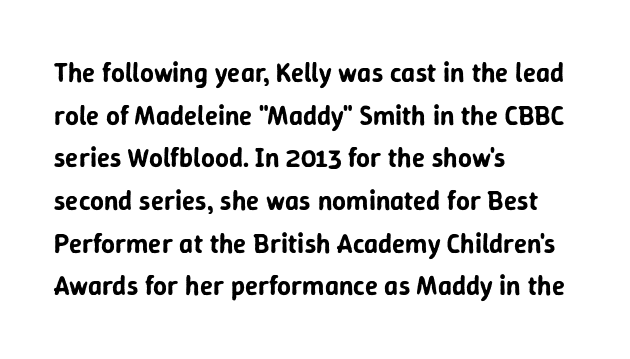
Q: Is the text italic (slanted)? A: No, it is upright.
Q: Is the text underlined? A: No.
Q: How is the paragraph aligned? A: Left-aligned.
Q: Is the spacing between letters normal or unusually wide? A: Normal.
Q: Is the spacing between lines tight, normal or loose? A: Normal.
